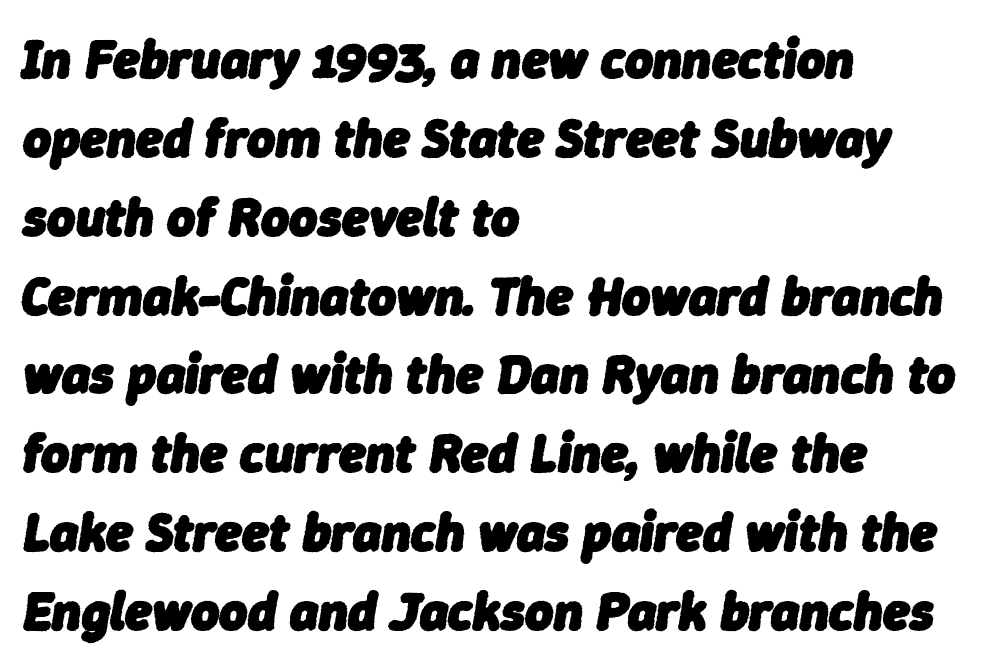
{"italic": "yes", "lean": "right", "slant_degrees": 9, "bold": "yes", "weight": "heavy", "width": "normal", "stroke_contrast": "low", "x_height": "medium", "monospaced": "no", "underline": "no", "align": "left", "line_spacing": "normal", "line_spacing_ratio": 1.46, "letter_spacing": "normal", "letter_spacing_em": 0.0, "glyph_px": 54}
